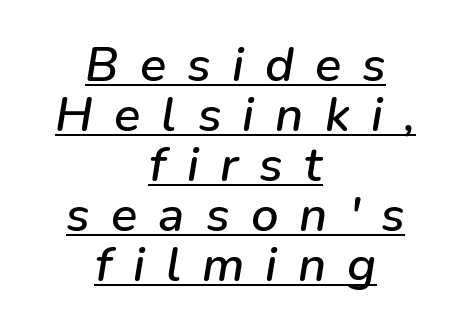
Q: Is the text italic (slanted)? A: Yes, it leans right by about 9 degrees.
Q: Is the text underlined? A: Yes.
Q: How is the paragraph aligned? A: Centered.
Q: Is the spacing between letters normal or unusually wide? A: Unusually wide.
Q: Is the spacing between lines tight, normal or loose? A: Tight.
Q: Width (condensed, normal, or wide)? A: Normal.
Q: Stroke contrast? A: Low.
Q: x-height? A: Medium.
Q: Monospaced? A: No.
